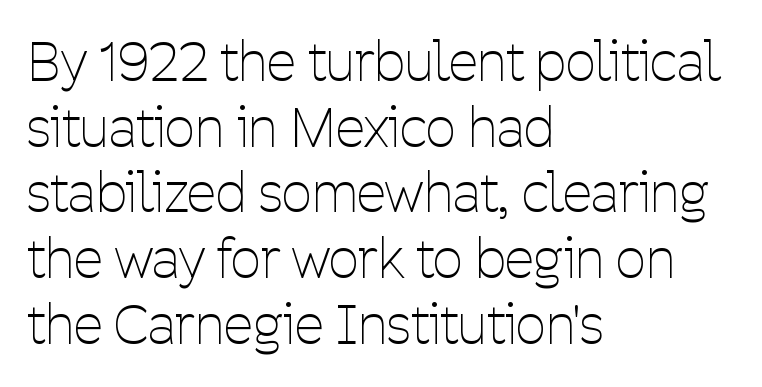
Bare-footed words on every line. A typesetter would call this zero additional tracking. Weight class: somewhere from thin through regular. Think of a printed novel: that variable character pitch is what you see here.
